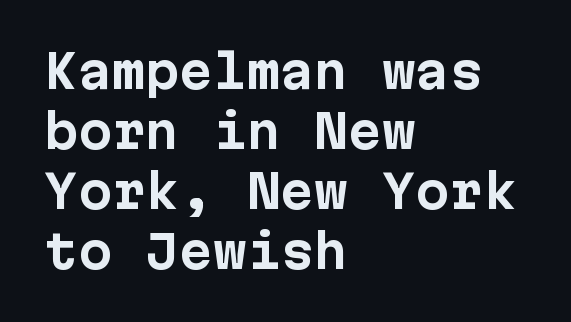
{"serif": "no", "italic": "no", "bold": "yes", "weight": "bold", "width": "normal", "stroke_contrast": "low", "x_height": "medium", "monospaced": "yes", "underline": "no", "align": "left", "line_spacing": "normal", "line_spacing_ratio": 1.33, "letter_spacing": "normal", "letter_spacing_em": 0.0, "glyph_px": 45}
